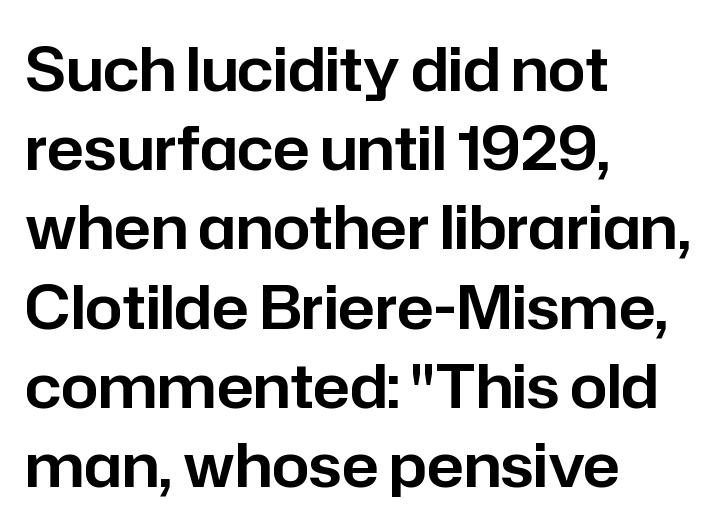
{"serif": "no", "italic": "no", "width": "normal", "stroke_contrast": "low", "x_height": "medium", "monospaced": "no", "underline": "no", "align": "left", "line_spacing": "normal", "line_spacing_ratio": 1.32, "letter_spacing": "normal", "letter_spacing_em": 0.0, "glyph_px": 60}
